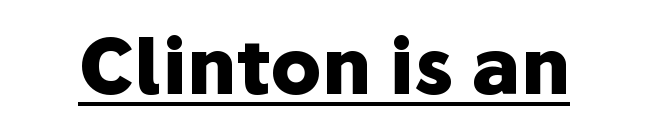
Posture: vertical. Pretty heavy lettering here — definitely bold. The face used here is proportionally spaced, like ordinary book or web type. Characters follow at the spacing the type designer built in. Regarding serifs, this sample does without them. The passage shown is underscored from start to finish.
